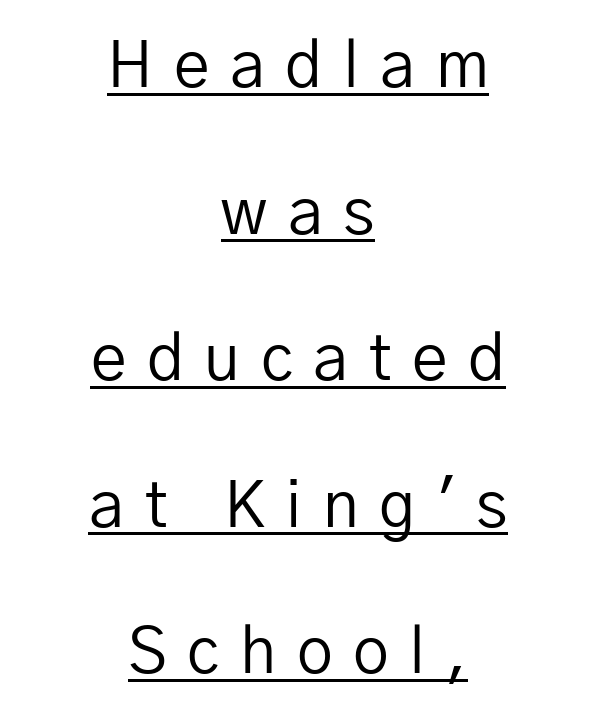
The image shows 64 px regular-weight sans-serif type, upright; set centered, loose line spacing (2.29x), unusually wide letter spacing (+0.32 em), underlined; low stroke contrast and a medium x-height.
